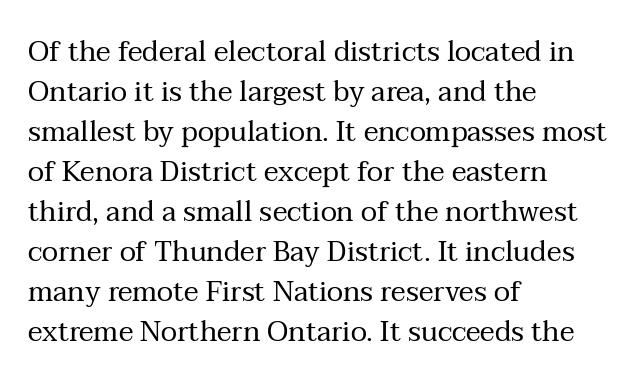
The image shows 28 px regular-weight serif type, upright; set left-aligned, normal line spacing (1.43x), normal letter spacing, not underlined; medium stroke contrast and a medium x-height.
